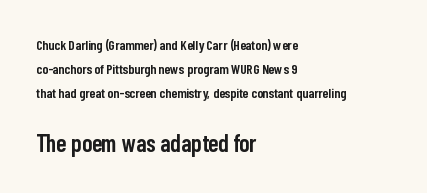
{"italic": "no", "bold": "semi", "underline": "no", "align": "left", "line_spacing_ratio": 1.73, "letter_spacing": "normal", "letter_spacing_em": 0.0, "larger_block": "second", "size_ratio": 1.71, "glyph_px": 24}
